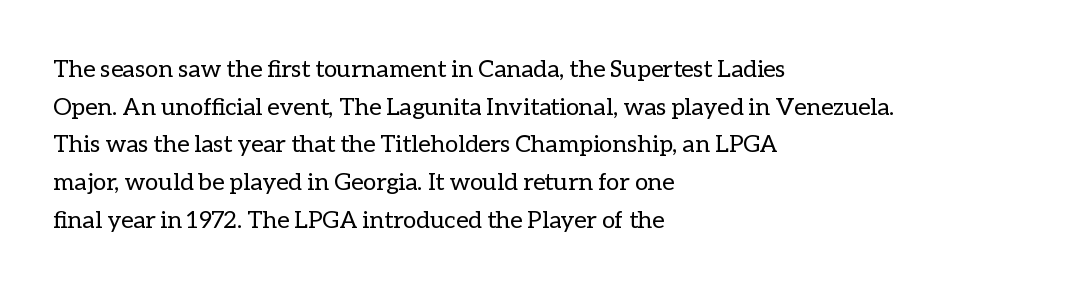
The setting favours the left margin, as ordinary paragraphs usually do. The face looks like a standard text weight, possibly lighter. Each row of text sits above clean, open space. Posture: straight, roman, zero tilt.
